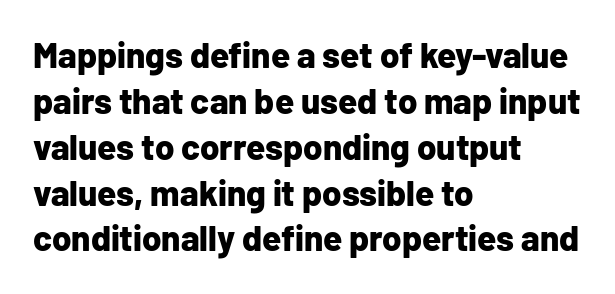
The letters advance in unequal steps, a hallmark of proportional type. Weight: bold. The area under the type is left untouched. Every stem runs plumb, perpendicular to the baseline. A typesetter would call this zero additional tracking.
